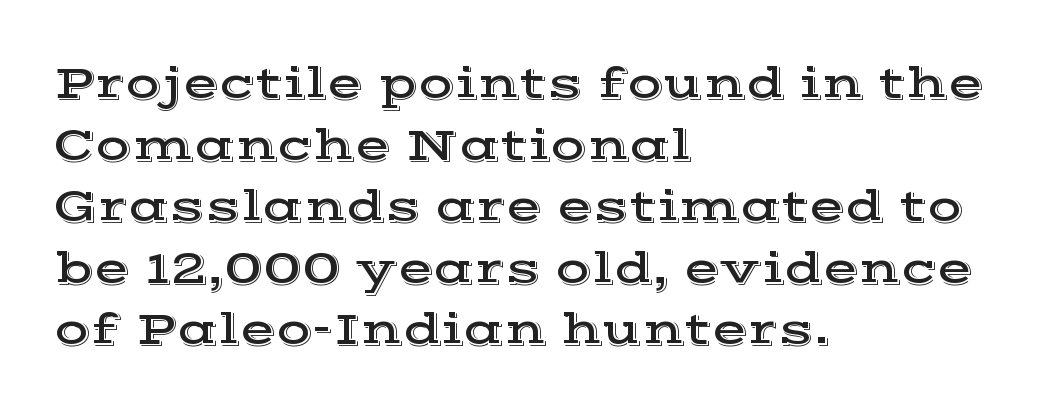
This sample has the flowing, uneven cadence of proportional lettering. One-word summary of the alignment: left. The axis of the letterforms is exactly vertical. The gaps between neighbouring characters are ordinary and unremarkable.
